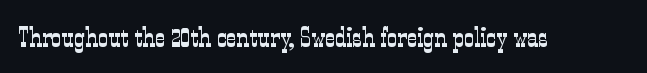
{"serif": "yes", "italic": "no", "bold": "no", "weight": "light", "width": "condensed", "stroke_contrast": "low", "x_height": "medium", "monospaced": "no", "underline": "no", "letter_spacing": "normal", "letter_spacing_em": 0.0, "glyph_px": 28}
